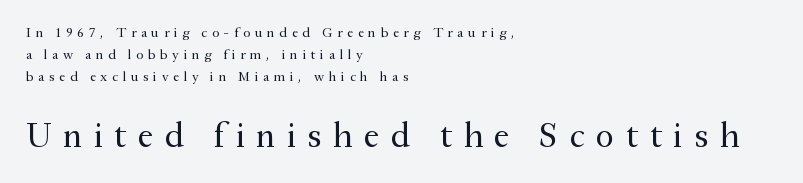
{"serif": "yes", "italic": "no", "bold": "no", "weight": "regular", "width": "normal", "stroke_contrast": "medium", "x_height": "small", "monospaced": "no", "underline": "no", "align": "left", "line_spacing": "normal", "line_spacing_ratio": 1.58, "letter_spacing": "wide", "letter_spacing_em": 0.33, "larger_block": "second", "size_ratio": 2.5, "glyph_px": 35}
